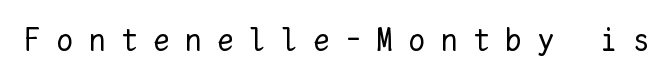
The image shows 32 px regular-weight type, upright, monospaced; set unusually wide letter spacing (+0.5 em), not underlined; low stroke contrast and a medium x-height.
